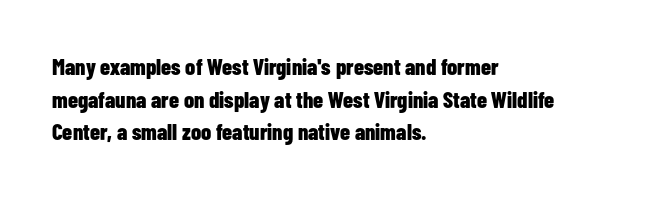
Here the glyphs are tracked normally, forming tight word shapes. One-word summary of the alignment: left. In terms of posture, this sample is upright. Notice how thick the strokes are: this is what a full bold looks like. The lines sit at an ordinary, default distance from one another.
